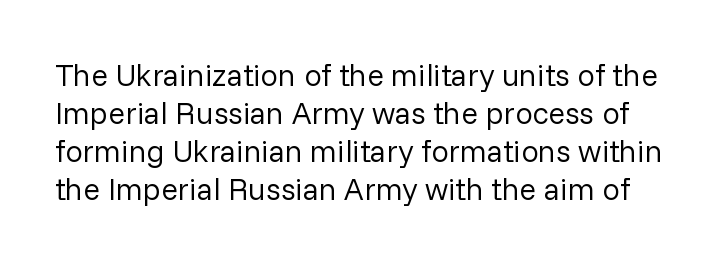
The image shows 31 px regular-weight sans-serif type, upright; set line spacing 1.23x, normal letter spacing, not underlined; low stroke contrast and a medium x-height.
